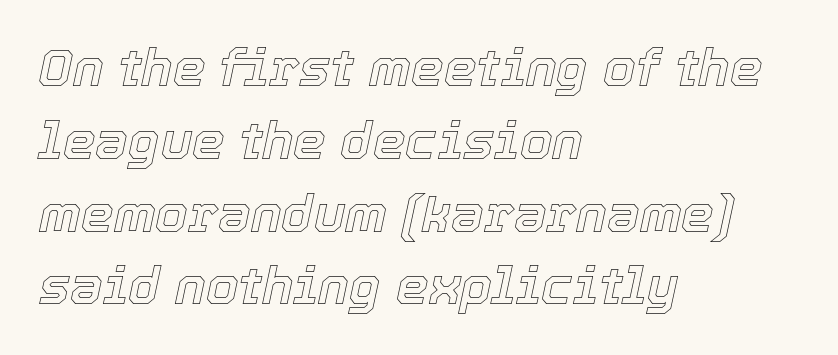
{"italic": "yes", "lean": "right", "slant_degrees": 12, "width": "normal", "x_height": "medium", "monospaced": "no", "underline": "no", "align": "left", "line_spacing": "normal", "line_spacing_ratio": 1.4, "letter_spacing": "normal", "letter_spacing_em": 0.0, "glyph_px": 52}
